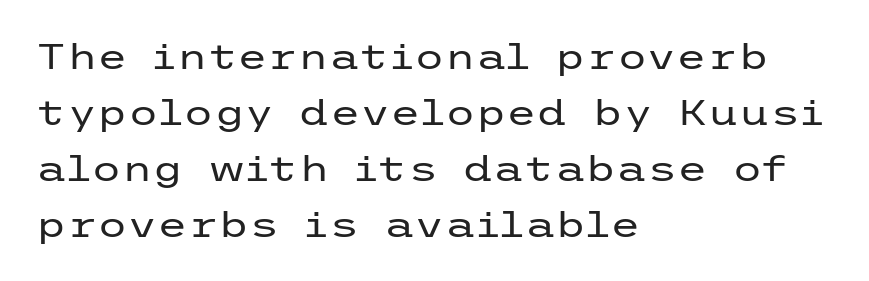
Q: Is the text bold? A: No.
Q: Is the text italic (slanted)? A: No, it is upright.
Q: Is the typeface a serif or a sans-serif typeface? A: Sans-serif.
Q: Is the text underlined? A: No.
Q: How is the paragraph aligned? A: Left-aligned.
Q: Is the spacing between letters normal or unusually wide? A: Normal.
Q: Is the spacing between lines tight, normal or loose? A: Normal.
Q: Width (condensed, normal, or wide)? A: Wide.
Q: Stroke contrast? A: Low.
Q: x-height? A: Medium.
